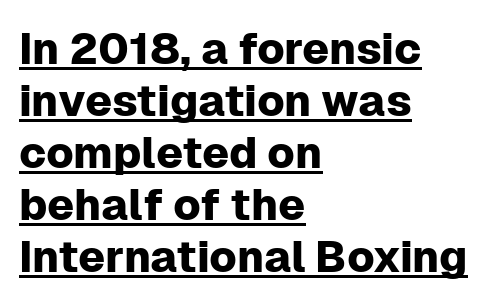
{"serif": "no", "italic": "no", "width": "normal", "stroke_contrast": "low", "x_height": "medium", "monospaced": "no", "underline": "yes", "align": "left", "line_spacing_ratio": 1.18, "letter_spacing": "normal", "letter_spacing_em": 0.0, "glyph_px": 44}
